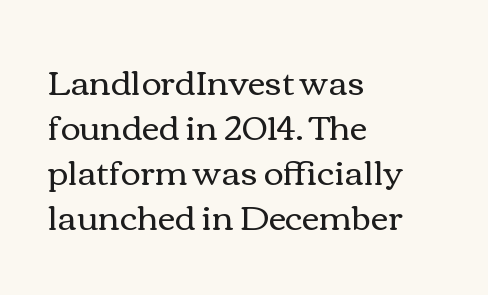
A typesetter would mark this as roman, not italic. The strokes carry an ordinary text weight at most. Underlining? Definitely not there. The ragged edge is on the right, which tells us the setting is flush left. Quick note: interline space is typical.
